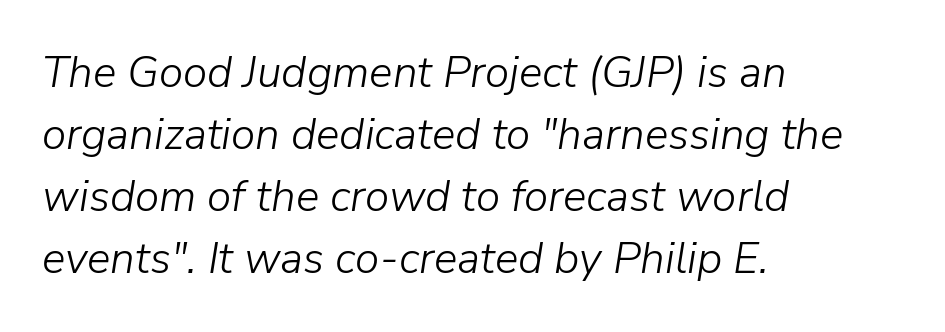
The image shows 44 px light type, italic (leaning right); set left-aligned, normal line spacing (1.41x), normal letter spacing, not underlined; low stroke contrast and a medium x-height.
